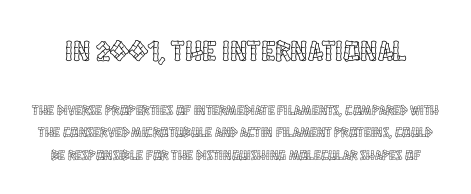
{"italic": "no", "width": "condensed", "x_height": "large", "monospaced": "no", "underline": "no", "line_spacing": "normal", "line_spacing_ratio": 1.61, "letter_spacing": "normal", "letter_spacing_em": 0.0, "larger_block": "first", "size_ratio": 2.07, "glyph_px": 29}
